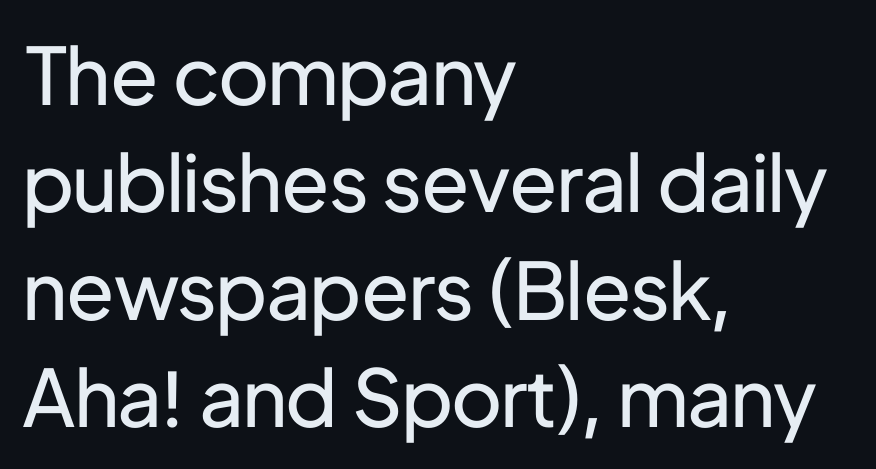
The image shows 79 px regular-weight sans-serif type, upright; set left-aligned, normal line spacing (1.36x), normal letter spacing, not underlined; low stroke contrast and a medium x-height.
